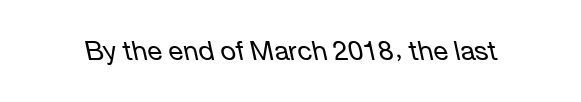
Beneath every word, the page is bare. Observe the ordinary spacing: letters are neighbours, not strangers. The weight tops out at a normal text grade. Is the type slanted? Yes — the strokes lean at a clear angle.
